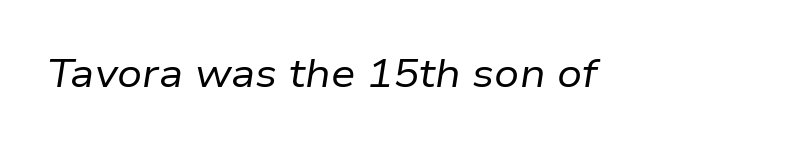
Q: Is the text bold? A: No.
Q: Is the text italic (slanted)? A: Yes, it leans right by about 9 degrees.
Q: Is the text underlined? A: No.
Q: Is the spacing between letters normal or unusually wide? A: Normal.
Q: Width (condensed, normal, or wide)? A: Normal.
Q: Stroke contrast? A: Low.
Q: x-height? A: Medium.
Q: Monospaced? A: No.
